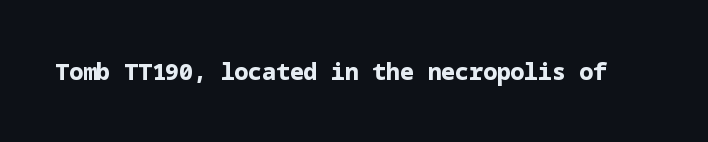
The image shows 23 px bold type, upright; set normal letter spacing, not underlined.
